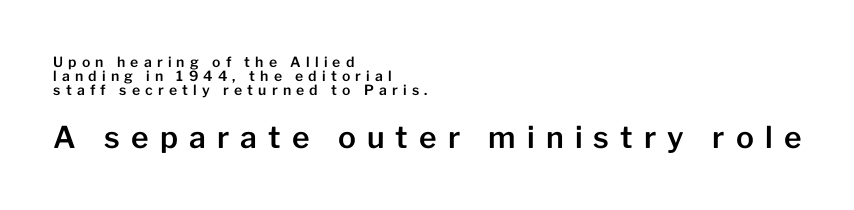
The image shows 30 px sans-serif type, upright; set left-aligned, tight line spacing (1.01x), unusually wide letter spacing (+0.37 em), not underlined; the second (bottom) block is 2.14x larger; low stroke contrast and a medium x-height.
